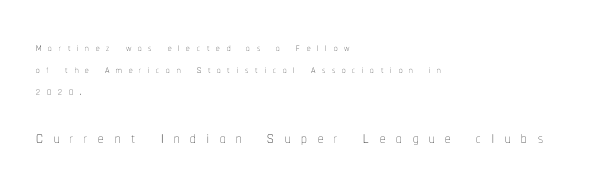
Q: Is the text bold? A: No.
Q: Is the text italic (slanted)? A: No, it is upright.
Q: Is the text underlined? A: No.
Q: How is the paragraph aligned? A: Left-aligned.
Q: Is the spacing between letters normal or unusually wide? A: Unusually wide.
Q: Is the spacing between lines tight, normal or loose? A: Normal.
Q: Which block of text is set in a larger size, the first (top) or the second (bottom)? A: The second (bottom) one.
